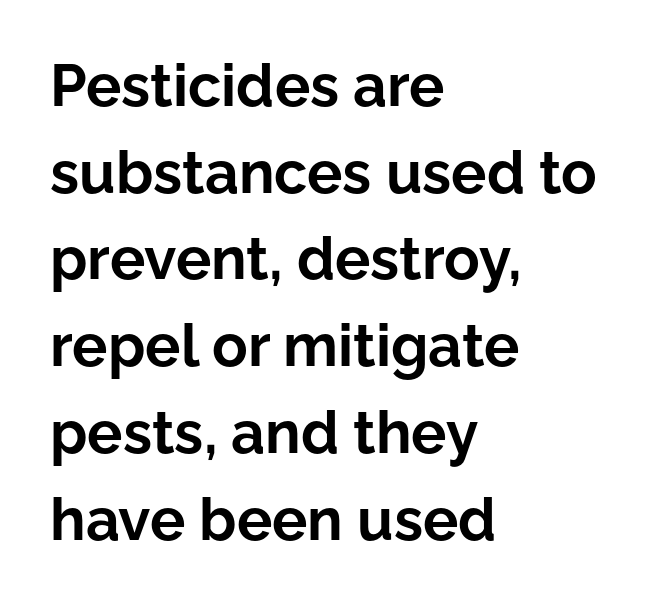
The image shows 59 px bold sans-serif type, upright; set left-aligned, normal line spacing (1.47x), normal letter spacing, not underlined; low stroke contrast and a medium x-height.
